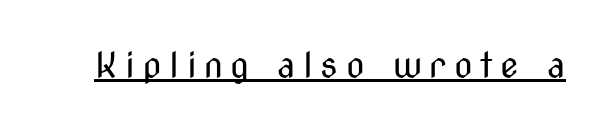
Spacing verdict: proportional, widths tailored to each character. Display-style spreading of the glyphs; the letterfit is very open. A typesetter would mark this as roman, not italic. Unbolded letterforms with no extra heft.
